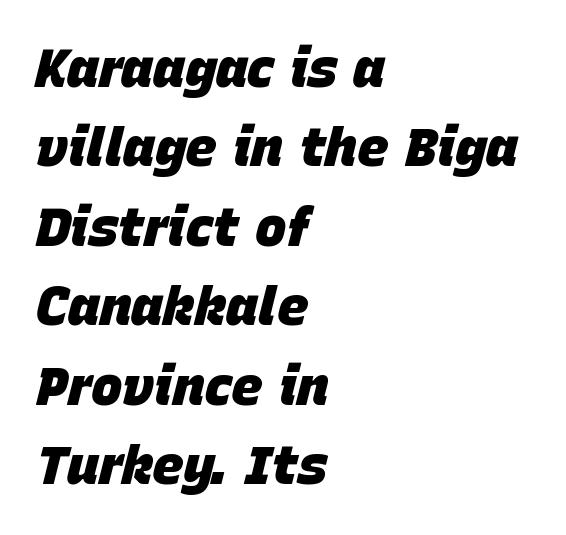
Words float on clear page, feet unadorned. Reading down the block, your eye returns to a fixed left position each line. Thick stems and heavy bowls — unmistakably bold. When letters slant like this, we call the style italic.
